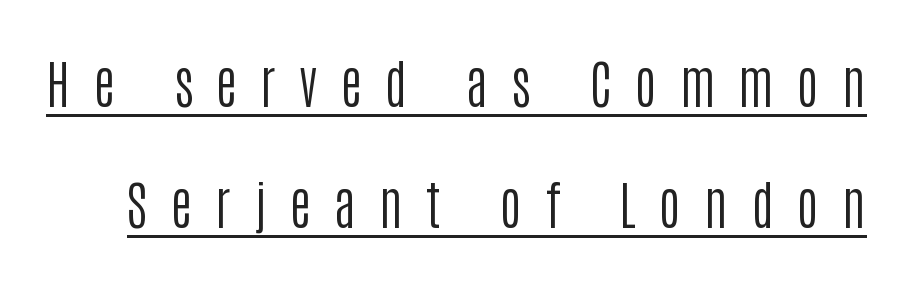
{"serif": "no", "italic": "no", "bold": "no", "weight": "regular", "width": "condensed", "stroke_contrast": "low", "x_height": "large", "monospaced": "no", "underline": "yes", "line_spacing": "loose", "line_spacing_ratio": 2.28, "letter_spacing": "wide", "letter_spacing_em": 0.44, "glyph_px": 53}
